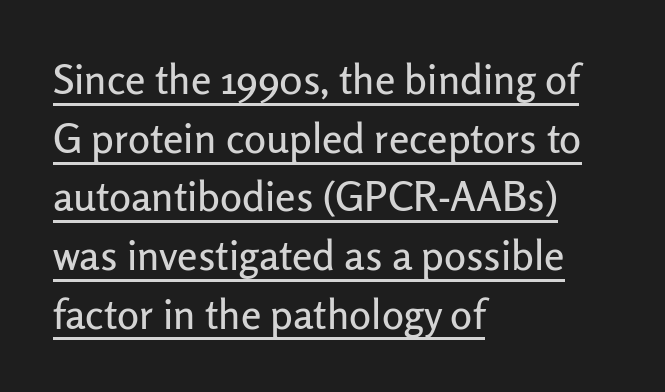
Q: Is the text italic (slanted)? A: No, it is upright.
Q: Is the typeface a serif or a sans-serif typeface? A: Sans-serif.
Q: Is the text underlined? A: Yes.
Q: How is the paragraph aligned? A: Left-aligned.
Q: Is the spacing between letters normal or unusually wide? A: Normal.
Q: Is the spacing between lines tight, normal or loose? A: Normal.
Q: Width (condensed, normal, or wide)? A: Normal.
Q: Stroke contrast? A: Low.
Q: x-height? A: Medium.
Q: Monospaced? A: No.
